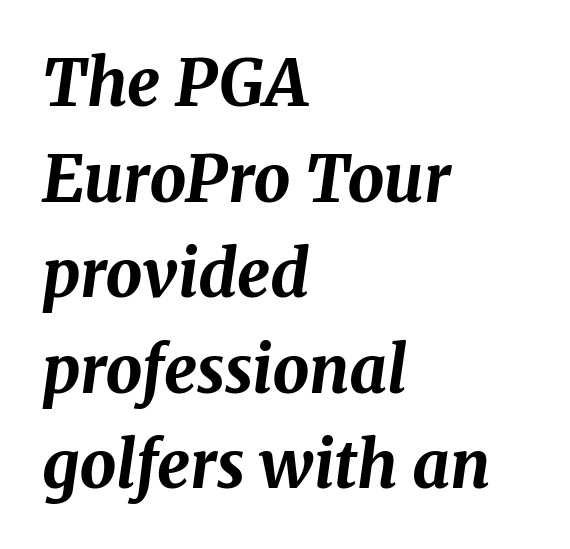
{"italic": "yes", "lean": "right", "slant_degrees": 8, "bold": "yes", "weight": "bold", "width": "normal", "stroke_contrast": "medium", "x_height": "medium", "monospaced": "no", "underline": "no", "align": "left", "line_spacing": "normal", "line_spacing_ratio": 1.47, "letter_spacing": "normal", "letter_spacing_em": 0.0, "glyph_px": 65}
